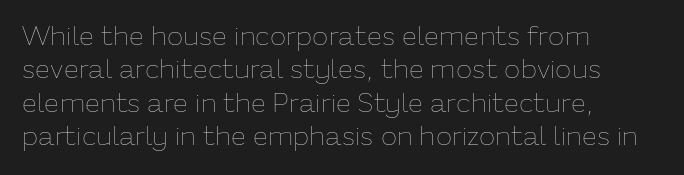
No letter is thick-stroked: the sample isn't bold. This rendering leaves character spacing at its baseline value. A bare baseline throughout the passage. Line beginnings align vertically; line endings do not. This sample uses an upright cut, with every glyph sitting square on the baseline.
